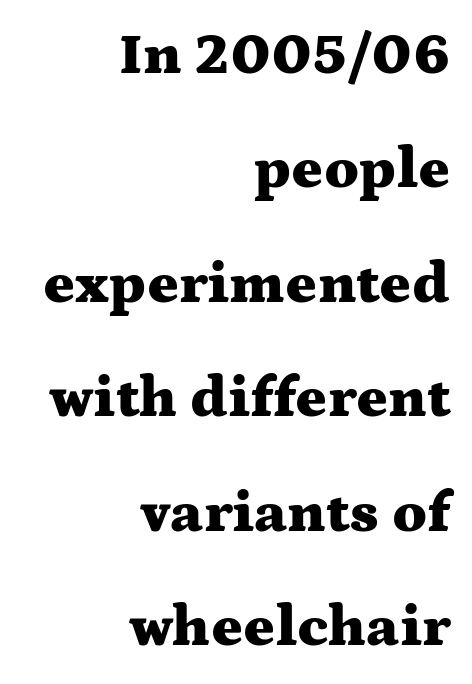
{"serif": "yes", "italic": "no", "bold": "yes", "weight": "heavy", "width": "wide", "stroke_contrast": "medium", "x_height": "medium", "monospaced": "no", "underline": "no", "align": "right", "line_spacing": "loose", "line_spacing_ratio": 1.94, "letter_spacing": "normal", "letter_spacing_em": 0.0, "glyph_px": 59}
